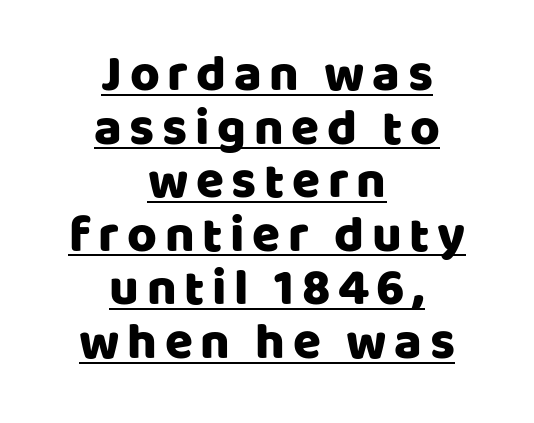
The image shows 51 px sans-serif type, upright; set centered, tight line spacing (1.05x), underlined; low stroke contrast and a large x-height.
